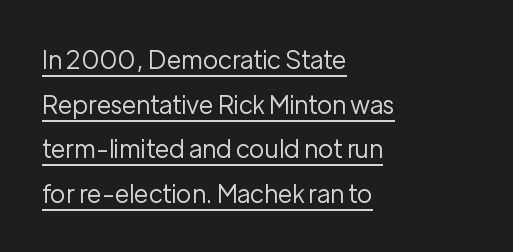
Summary of weight: not heavy and not bold. Characters remain perfectly vertical along every line. Where is the straight margin? On the left. Short note: letters normally spaced. The words here are underlined.
